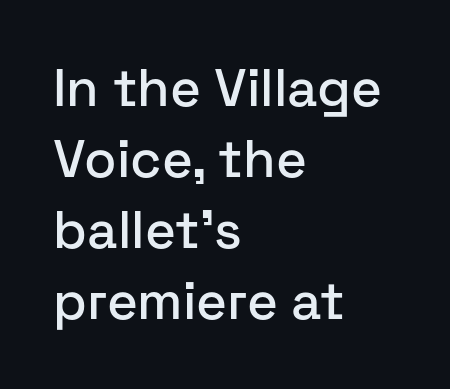
Varying glyph widths throughout — classic text-font behaviour. Glance below the letters and you will spot only blank space. The passage is arranged the way most books set body copy — flush left. This is the regular roman posture of the typeface. To sum up the face: it is a sans, with no serifs. What's the leading like? Ordinary, nothing unusual.
